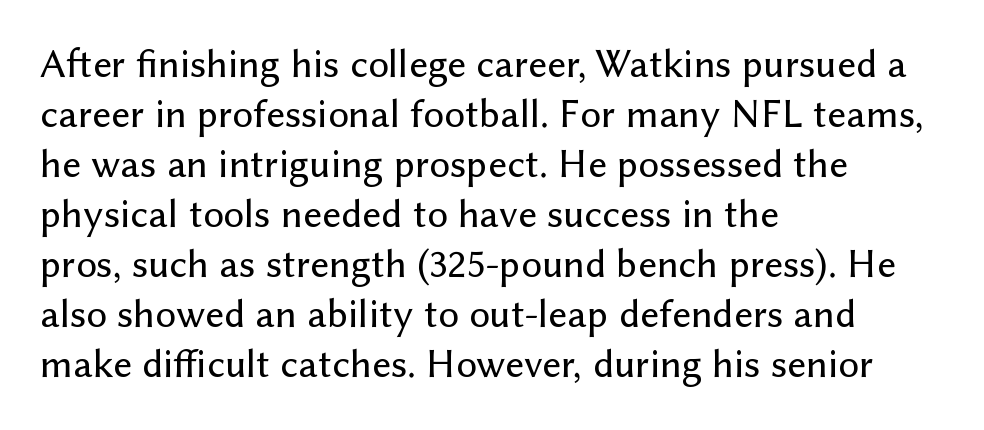
{"serif": "no", "italic": "no", "width": "normal", "stroke_contrast": "low", "x_height": "medium", "monospaced": "no", "underline": "no", "align": "left", "line_spacing_ratio": 1.22, "letter_spacing": "normal", "letter_spacing_em": 0.0, "glyph_px": 41}
